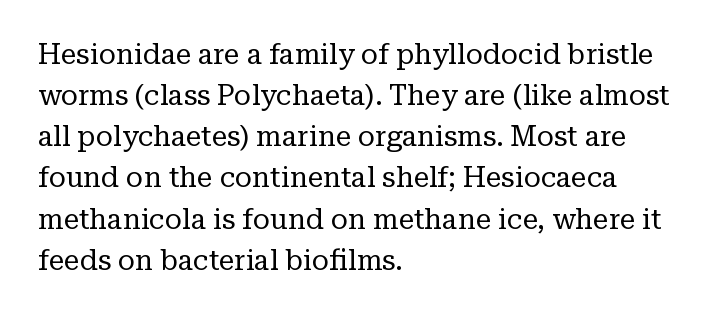
The image shows 28 px regular-weight serif type, upright; set left-aligned, normal line spacing (1.47x), normal letter spacing, not underlined; low stroke contrast and a medium x-height.
